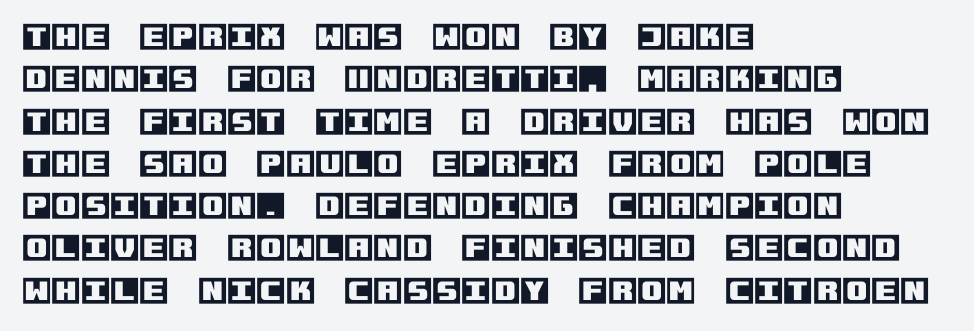
Words appear dense and cohesive because spacing is normal. The rows are spaced the way most documents space them. Notice how the stems are strictly vertical — no italics here. Quick note: underline off. Horizontally, the lines are justified to the leading edge only.
